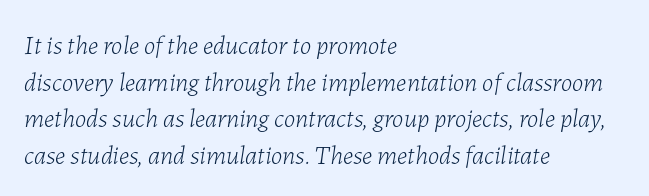
Q: Is the text bold? A: No.
Q: Is the text italic (slanted)? A: Yes, it leans right by about 7 degrees.
Q: Is the text underlined? A: No.
Q: How is the paragraph aligned? A: Left-aligned.
Q: Is the spacing between letters normal or unusually wide? A: Normal.
Q: Is the spacing between lines tight, normal or loose? A: Normal.
